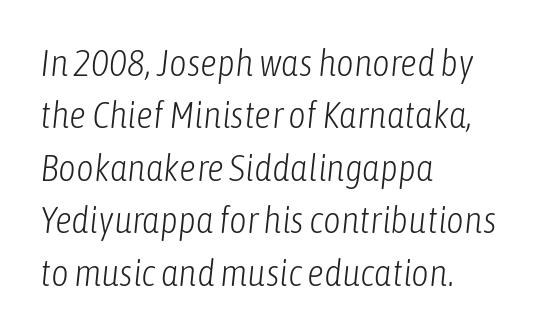
The image shows 38 px light, condensed type, italic (leaning right); set left-aligned, normal line spacing (1.38x), normal letter spacing, not underlined; low stroke contrast and a medium x-height.
